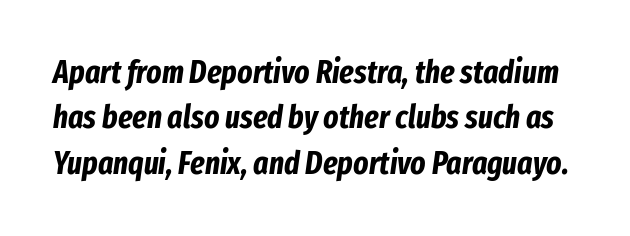
{"italic": "yes", "lean": "right", "slant_degrees": 8, "bold": "yes", "weight": "bold", "width": "condensed", "stroke_contrast": "low", "x_height": "medium", "monospaced": "no", "underline": "no", "line_spacing": "normal", "line_spacing_ratio": 1.42, "letter_spacing": "normal", "letter_spacing_em": 0.0, "glyph_px": 32}
